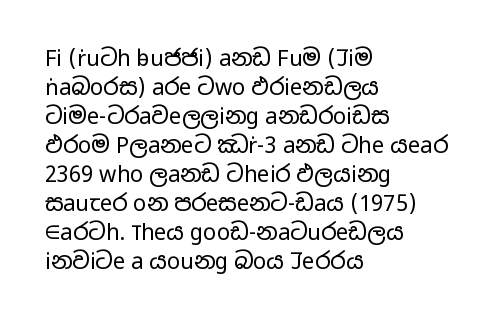
Tall strokes in this sample are plumb rather than angled. The passage shown has conventional tracking throughout. Every row of glyphs begins at an identical x-position on the left. A normal amount of white space separates one row of letters from the next. Type without underlining.
